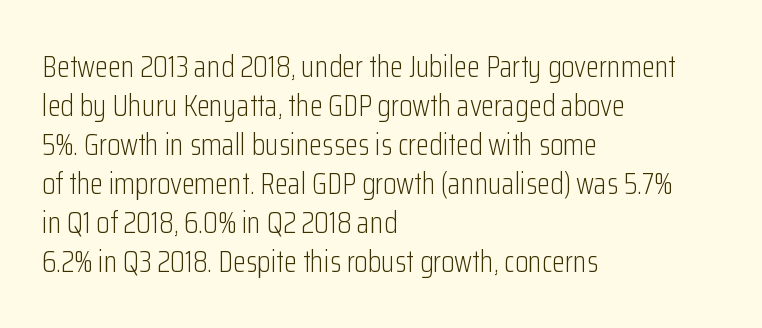
The image shows 30 px light, condensed sans-serif type, upright; set left-aligned, normal line spacing (1.3x), normal letter spacing, not underlined; low stroke contrast and a medium x-height.
